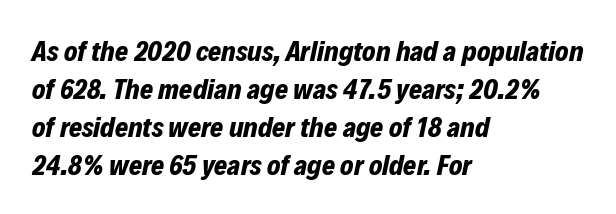
{"italic": "yes", "lean": "right", "slant_degrees": 12, "bold": "yes", "weight": "bold", "width": "normal", "stroke_contrast": "low", "x_height": "medium", "monospaced": "no", "underline": "no", "align": "left", "line_spacing": "normal", "line_spacing_ratio": 1.36, "letter_spacing": "normal", "letter_spacing_em": 0.0, "glyph_px": 28}
